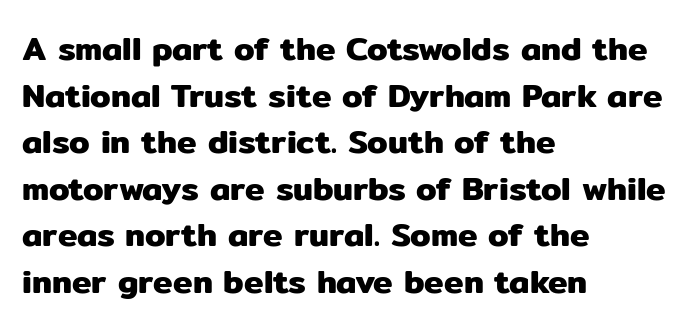
The zone under the glyphs is completely vacant. You could not count columns in this text — the font is proportionally spaced. Compared with typical paragraphs, the rows here are spaced about the same. This is roman type, the default non-slanted kind.
